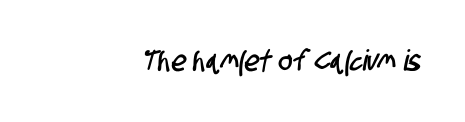
No feet cap the strokes, marking this as sans-serif type. Underline: absent. Each word holds together tightly as a unit, with standard inter-letter gaps. This sample has the flowing, uneven cadence of proportional lettering. Typeset ragged left — the right edge is the straight one.
